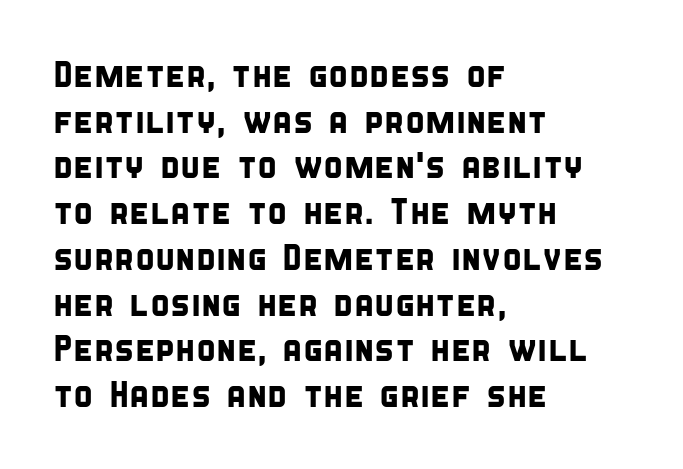
Alignment: flush left. The rendering keeps characters at their native spacing. Looks like regular typesetting: each glyph gets only the width it needs. Is this a sans? Yes — the strokes have no serifs.
